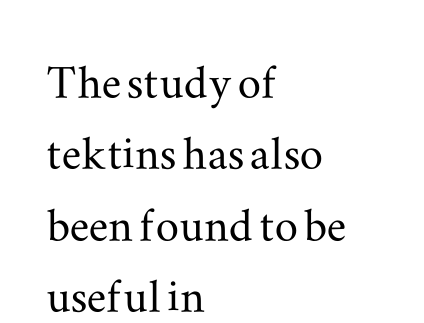
The image shows 58 px wide serif type, upright; set left-aligned, line spacing 1.23x, normal letter spacing, not underlined; medium stroke contrast and a small x-height.
